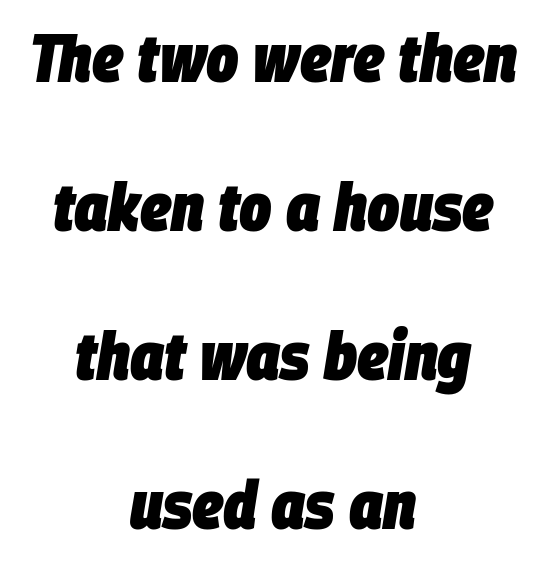
The image shows 68 px heavy, condensed type, italic (leaning right); set centered, loose line spacing (2.19x), normal letter spacing, not underlined; low stroke contrast and a large x-height.
